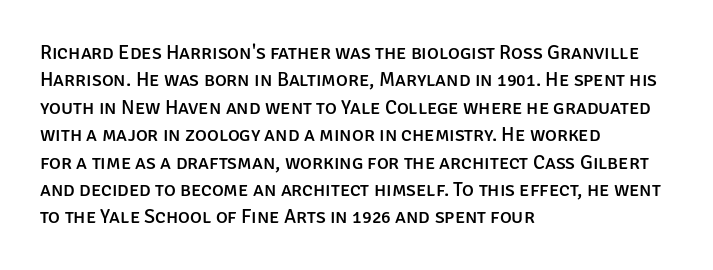
The image shows 20 px text type, upright; set left-aligned, normal line spacing (1.37x), normal letter spacing, not underlined.
